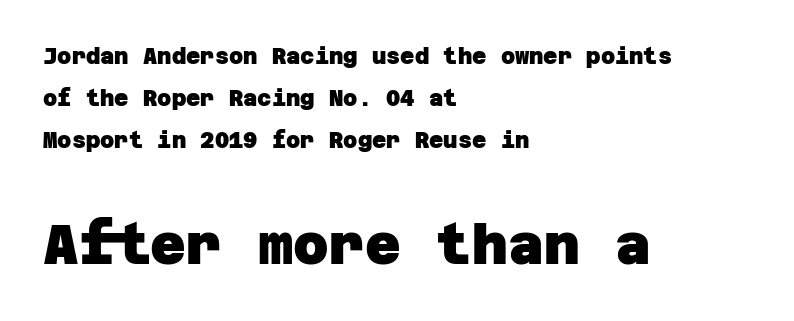
{"serif": "no", "bold": "yes", "weight": "heavy", "width": "normal", "stroke_contrast": "low", "x_height": "large", "underline": "no", "align": "left", "line_spacing": "loose", "line_spacing_ratio": 1.9, "letter_spacing": "normal", "letter_spacing_em": 0.0, "larger_block": "second", "size_ratio": 2.5, "glyph_px": 55}
